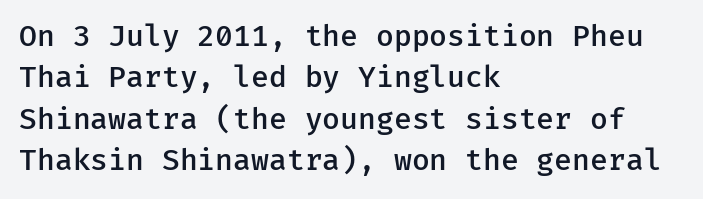
Q: Is the text bold? A: Semi-bold.
Q: Is the text italic (slanted)? A: No, it is upright.
Q: Is the typeface a serif or a sans-serif typeface? A: Sans-serif.
Q: Is the text underlined? A: No.
Q: How is the paragraph aligned? A: Left-aligned.
Q: Is the spacing between letters normal or unusually wide? A: Normal.
Q: Is the spacing between lines tight, normal or loose? A: Normal.
Q: Width (condensed, normal, or wide)? A: Normal.
Q: Stroke contrast? A: Low.
Q: x-height? A: Medium.
Q: Monospaced? A: Yes.
